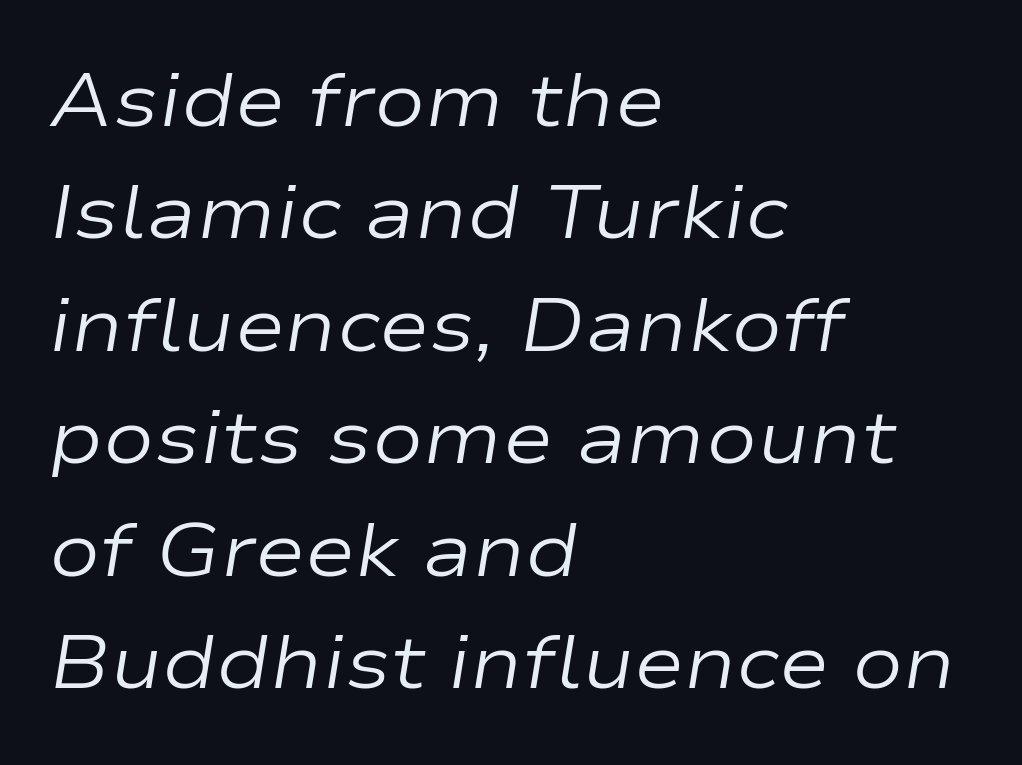
The image shows 76 px regular-weight, wide type, italic (leaning right); set left-aligned, normal line spacing (1.48x), normal letter spacing, not underlined; low stroke contrast and a medium x-height.
